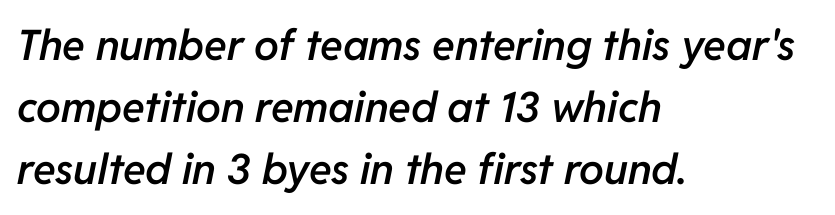
The lettering tilts uniformly, giving the passage an italic look. Whoever set this chose a conventional vertical rhythm. Stroke thickness is moderately raised; the sample reads as semibold. The setting favours the left margin, as ordinary paragraphs usually do. No extra tracking has been applied to these lines.
